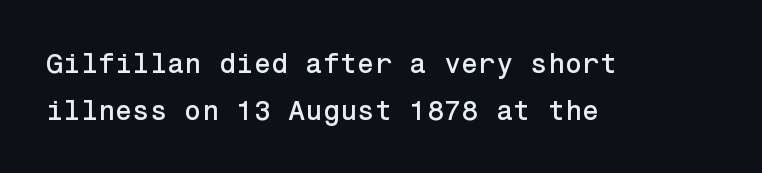
{"serif": "no", "italic": "no", "width": "normal", "stroke_contrast": "low", "x_height": "medium", "underline": "no", "align": "left", "line_spacing": "normal", "line_spacing_ratio": 1.67, "letter_spacing": "normal", "letter_spacing_em": 0.0, "glyph_px": 28}
